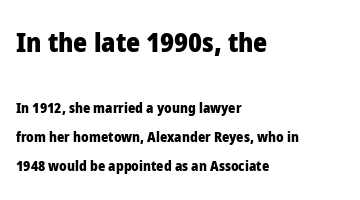
{"italic": "no", "bold": "yes", "underline": "no", "align": "left", "line_spacing": "loose", "line_spacing_ratio": 2.08, "letter_spacing": "normal", "letter_spacing_em": 0.0, "larger_block": "first", "size_ratio": 1.93, "glyph_px": 27}
